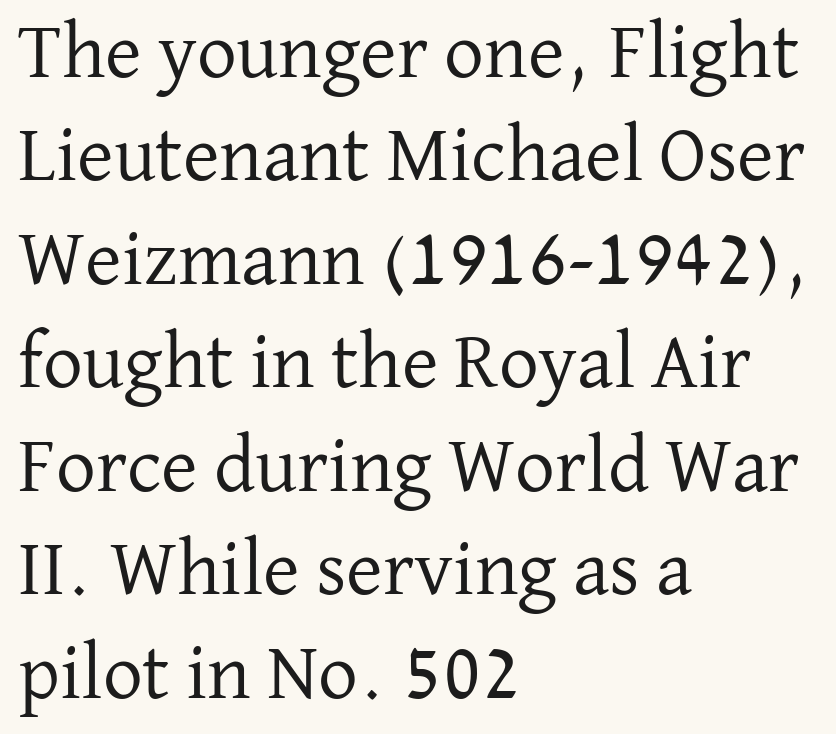
These glyphs show unthickened strokes, regular width or finer. Note: serifs present on the glyphs. Think of a printed novel: that variable character pitch is what you see here. No word sits above an underline.
